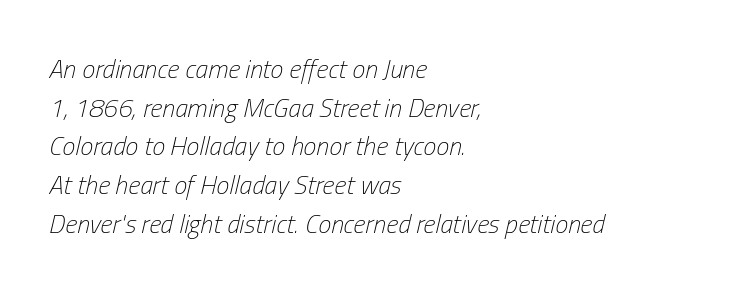
The image shows 26 px text type, italic (leaning right); set left-aligned, normal line spacing (1.49x), normal letter spacing, not underlined.
